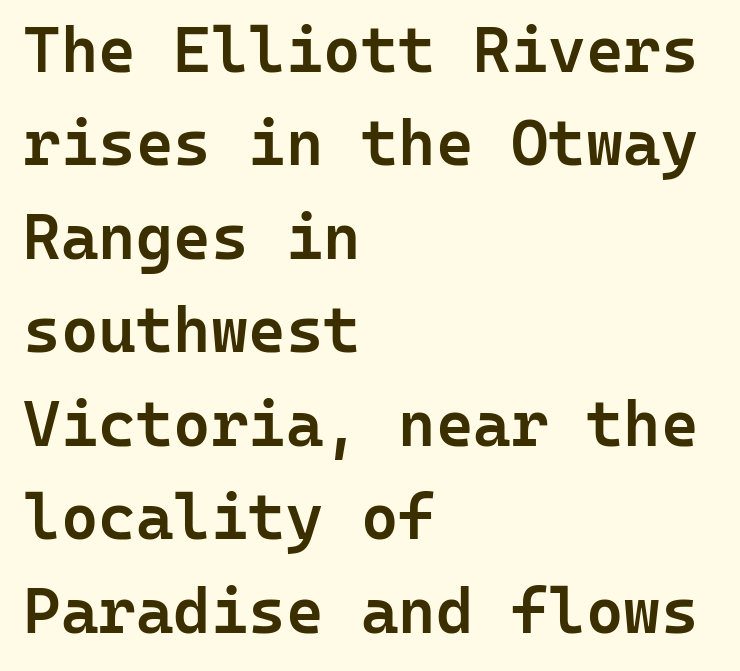
{"serif": "no", "italic": "no", "bold": "semi", "weight": "semibold", "width": "normal", "stroke_contrast": "low", "x_height": "medium", "monospaced": "yes", "underline": "no", "align": "left", "line_spacing": "normal", "line_spacing_ratio": 1.46, "letter_spacing": "normal", "letter_spacing_em": 0.0, "glyph_px": 64}
